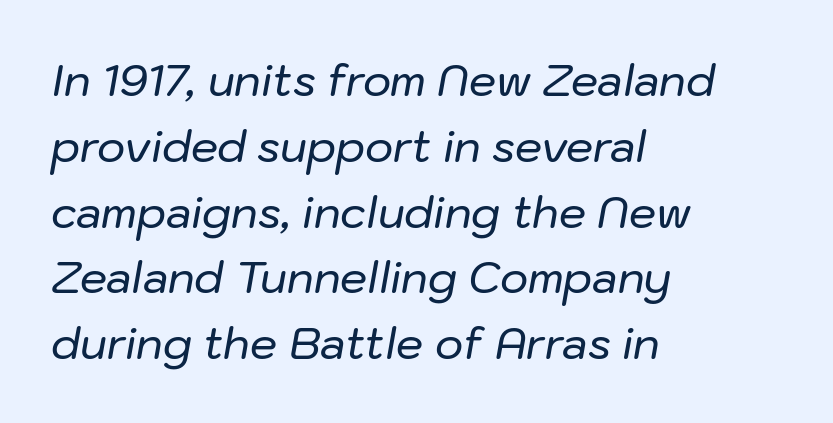
The image shows 43 px text type, italic (leaning right); set left-aligned, normal line spacing (1.53x), normal letter spacing, not underlined; low stroke contrast and a medium x-height.
